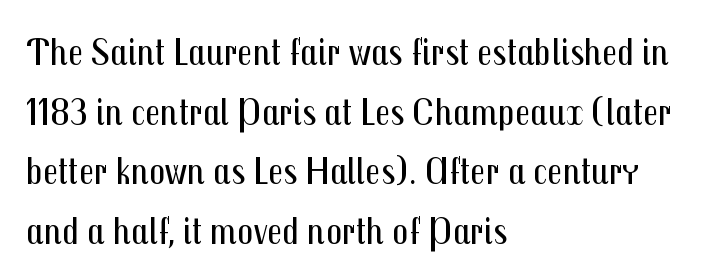
Q: Is the text bold? A: No.
Q: Is the text italic (slanted)? A: No, it is upright.
Q: Is the typeface a serif or a sans-serif typeface? A: Sans-serif.
Q: Is the text underlined? A: No.
Q: How is the paragraph aligned? A: Left-aligned.
Q: Is the spacing between letters normal or unusually wide? A: Normal.
Q: Is the spacing between lines tight, normal or loose? A: Normal.
Q: Width (condensed, normal, or wide)? A: Condensed.
Q: Stroke contrast? A: Medium.
Q: x-height? A: Medium.
Q: Monospaced? A: No.
